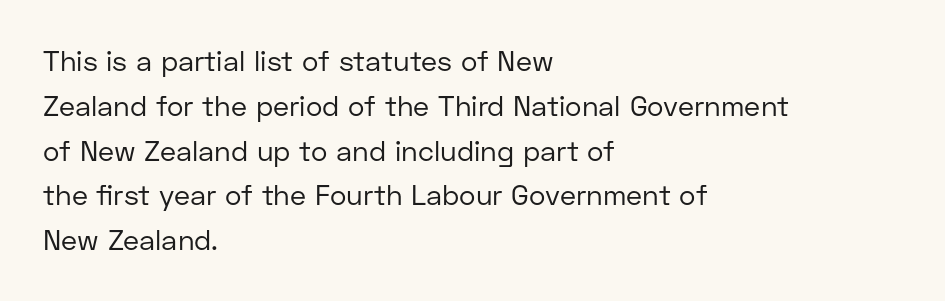
No letter is thick-stroked: the sample isn't bold. The lettering holds an erect, upright posture throughout. The glyphs are unaccompanied by any horizontal stroke below them. Spacing between characters is what you'd get straight out of the box. These lines are rendered in a variable-pitch font. The leading is moderate, giving the passage an even texture.
